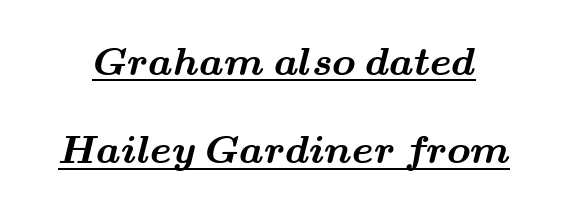
Old-style or modern, the face here clearly has serifs. Words appear dense and cohesive because spacing is normal. A typographer would call this underscored text. These lines stand farther apart than default settings would place them. Each glyph is drawn with heavy, bold strokes. The passage shown is typed in a proportional face where columns would drift.
